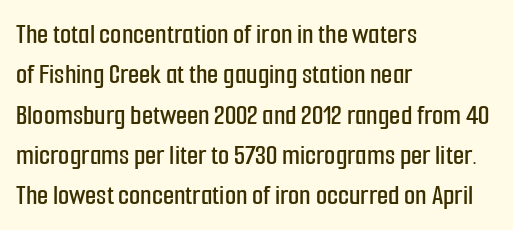
Teacher's note: observe the even left margin — that is flush-left alignment. Each letter's strokes conclude bluntly, with no projecting serifs. This sample uses plain, unmodified letter spacing. The lines sit at an ordinary, default distance from one another. The axis of the letterforms is exactly vertical. Words float on clear page, feet unadorned.
